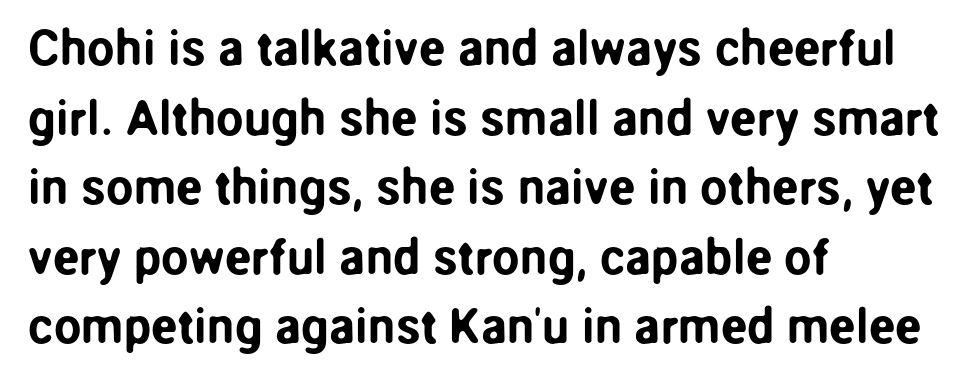
{"serif": "no", "italic": "no", "width": "normal", "stroke_contrast": "low", "x_height": "medium", "monospaced": "no", "underline": "no", "align": "left", "line_spacing": "normal", "line_spacing_ratio": 1.42, "letter_spacing": "normal", "letter_spacing_em": 0.0, "glyph_px": 49}
